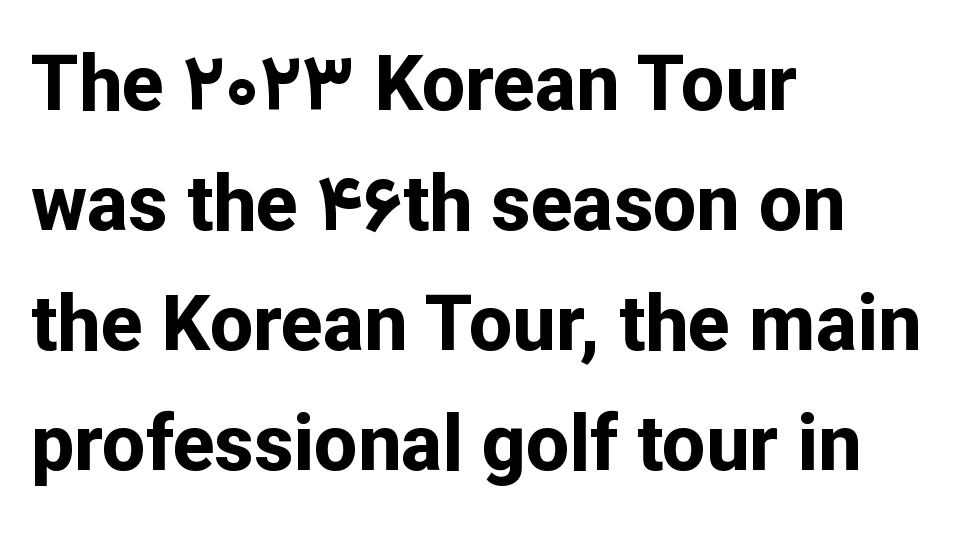
The image shows 77 px bold sans-serif type, upright; set left-aligned, normal line spacing (1.56x), normal letter spacing, not underlined; low stroke contrast and a medium x-height.
